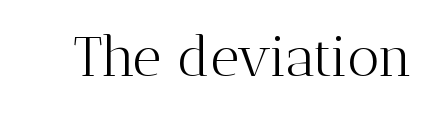
{"serif": "yes", "italic": "no", "bold": "no", "weight": "light", "width": "normal", "stroke_contrast": "medium", "x_height": "medium", "monospaced": "no", "underline": "no", "letter_spacing": "normal", "letter_spacing_em": 0.0, "glyph_px": 56}
